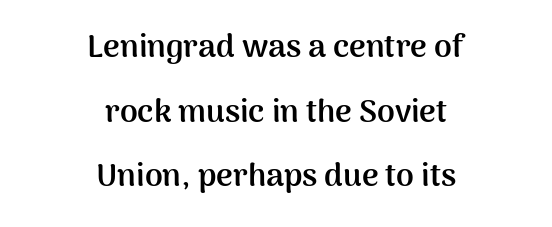
{"serif": "no", "italic": "no", "bold": "yes", "weight": "semibold", "width": "normal", "stroke_contrast": "medium", "x_height": "medium", "monospaced": "no", "underline": "no", "align": "center", "line_spacing": "loose", "line_spacing_ratio": 2.02, "letter_spacing": "normal", "letter_spacing_em": 0.0, "glyph_px": 32}
